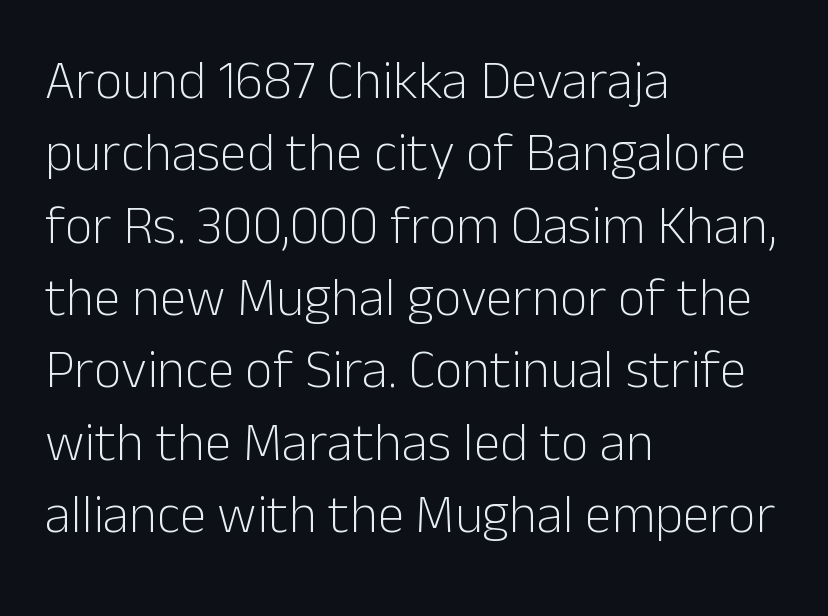
Q: Is the text bold? A: No.
Q: Is the text italic (slanted)? A: No, it is upright.
Q: Is the typeface a serif or a sans-serif typeface? A: Sans-serif.
Q: Is the text underlined? A: No.
Q: How is the paragraph aligned? A: Left-aligned.
Q: Is the spacing between letters normal or unusually wide? A: Normal.
Q: Is the spacing between lines tight, normal or loose? A: Normal.
Q: Width (condensed, normal, or wide)? A: Normal.
Q: Stroke contrast? A: Low.
Q: x-height? A: Medium.
Q: Monospaced? A: No.
